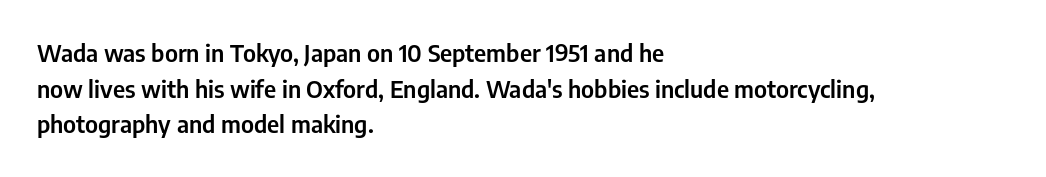
{"italic": "no", "underline": "no", "align": "left", "line_spacing": "normal", "line_spacing_ratio": 1.48, "letter_spacing": "normal", "letter_spacing_em": 0.0, "glyph_px": 24}
